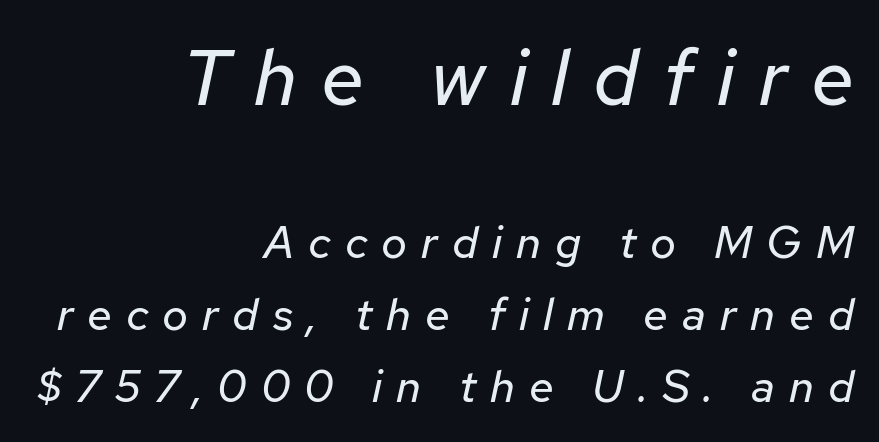
In this sample the first text group is rendered at the bigger scale. Posture: slanted. Casual observation: everything's shoved over to the right. You could not count columns in this text — the font is proportionally spaced. Spacing between characters has been opened up far beyond the box default. The weight tops out at a normal text grade.
